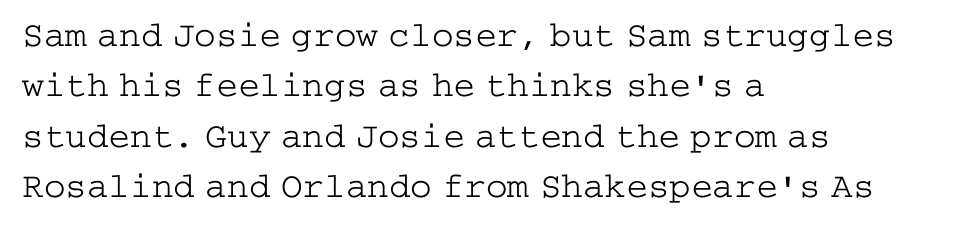
Honestly, the row spacing looks completely unremarkable. The typeface chosen for these lines features serifs. The characters are drawn with everyday or finer stroke widths. All the whitespace from short lines collects on the right. If you drew a line through each stem, it would be perfectly vertical. The glyphs are unaccompanied by any horizontal stroke below them.
